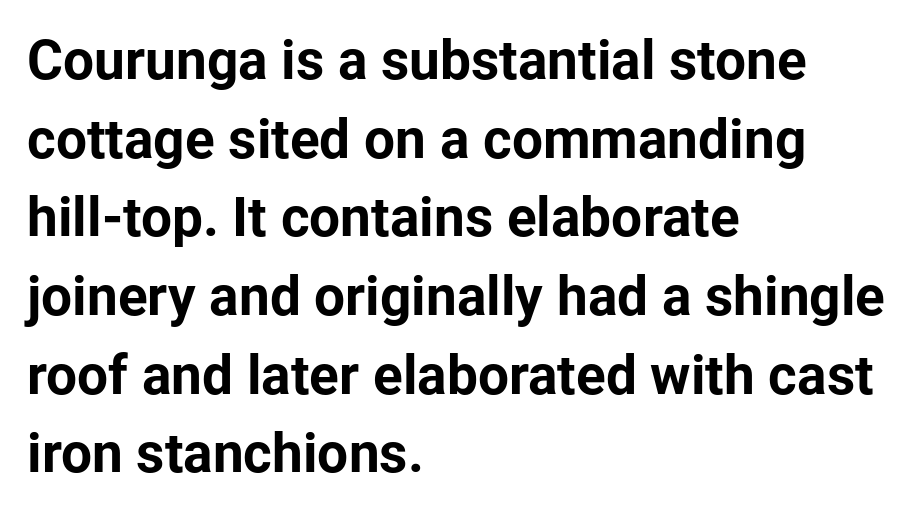
Q: Is the text bold? A: Yes.
Q: Is the text italic (slanted)? A: No, it is upright.
Q: Is the typeface a serif or a sans-serif typeface? A: Sans-serif.
Q: Is the text underlined? A: No.
Q: How is the paragraph aligned? A: Left-aligned.
Q: Is the spacing between letters normal or unusually wide? A: Normal.
Q: Is the spacing between lines tight, normal or loose? A: Normal.
Q: Width (condensed, normal, or wide)? A: Normal.
Q: Stroke contrast? A: Low.
Q: x-height? A: Medium.
Q: Monospaced? A: No.
